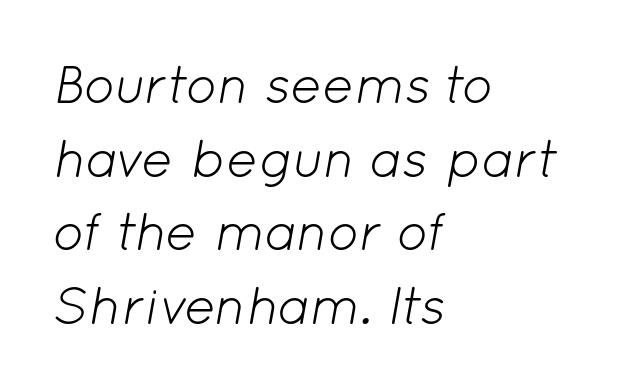
Q: Is the text bold? A: No.
Q: Is the text italic (slanted)? A: Yes, it leans right by about 12 degrees.
Q: Is the text underlined? A: No.
Q: How is the paragraph aligned? A: Left-aligned.
Q: Is the spacing between letters normal or unusually wide? A: Normal.
Q: Is the spacing between lines tight, normal or loose? A: Normal.
Q: Width (condensed, normal, or wide)? A: Normal.
Q: Stroke contrast? A: Low.
Q: x-height? A: Medium.
Q: Monospaced? A: No.
